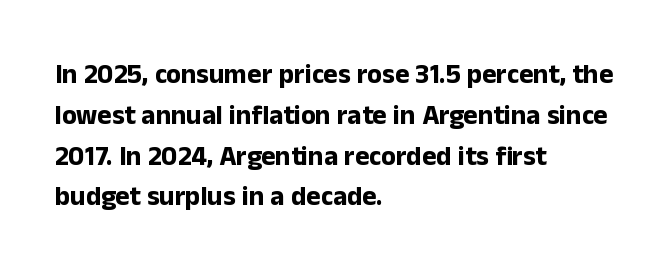
This is the regular roman posture of the typeface. Regarding leading, the lines here are spaced in the standard way. Heft: maximum for text — a bold. The specimen omits any rule beneath the text block's lines.
